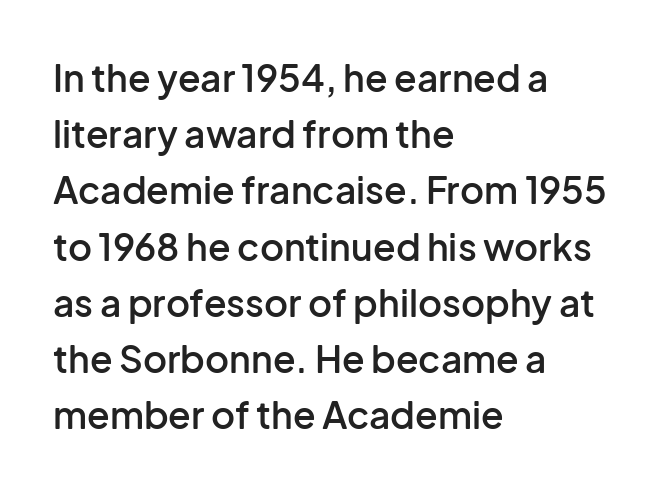
Q: Is the text bold? A: Semi-bold.
Q: Is the text italic (slanted)? A: No, it is upright.
Q: Is the typeface a serif or a sans-serif typeface? A: Sans-serif.
Q: Is the text underlined? A: No.
Q: How is the paragraph aligned? A: Left-aligned.
Q: Is the spacing between letters normal or unusually wide? A: Normal.
Q: Is the spacing between lines tight, normal or loose? A: Normal.
Q: Width (condensed, normal, or wide)? A: Normal.
Q: Stroke contrast? A: Low.
Q: x-height? A: Medium.
Q: Monospaced? A: No.
